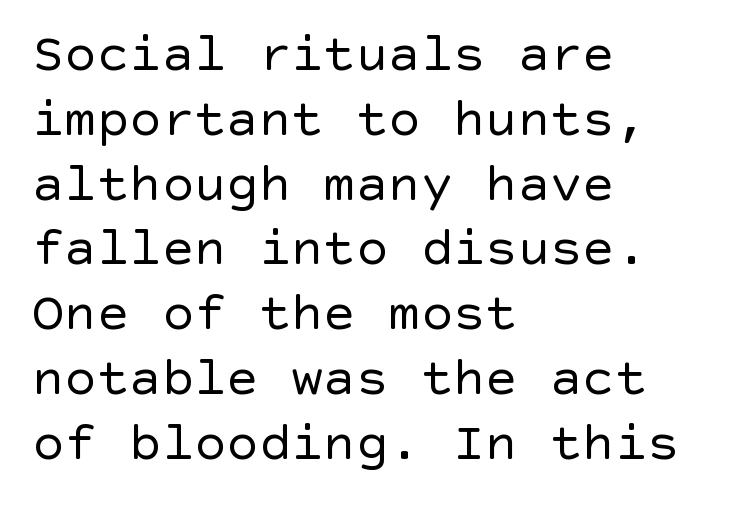
Q: Is the text bold? A: No.
Q: Is the text italic (slanted)? A: No, it is upright.
Q: Is the typeface a serif or a sans-serif typeface? A: Sans-serif.
Q: Is the text underlined? A: No.
Q: How is the paragraph aligned? A: Left-aligned.
Q: Is the spacing between letters normal or unusually wide? A: Normal.
Q: Width (condensed, normal, or wide)? A: Normal.
Q: x-height? A: Large.
